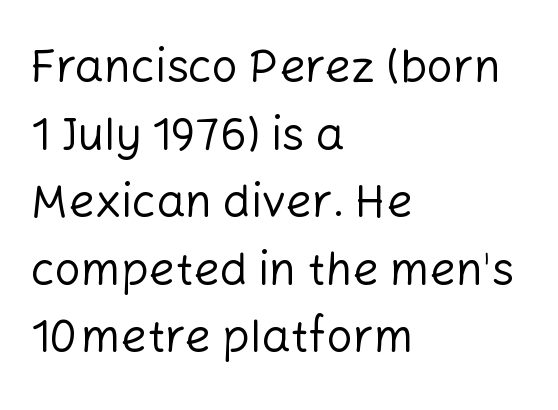
The image shows 46 px regular-weight sans-serif type, upright; set left-aligned, normal line spacing (1.47x), normal letter spacing, not underlined; low stroke contrast and a medium x-height.
